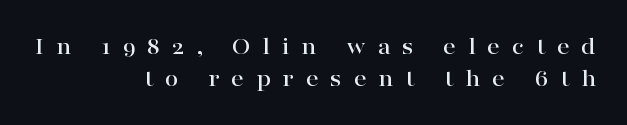
{"italic": "no", "underline": "no", "align": "right", "line_spacing": "normal", "line_spacing_ratio": 1.27, "letter_spacing": "wide", "letter_spacing_em": 0.47, "glyph_px": 25}
